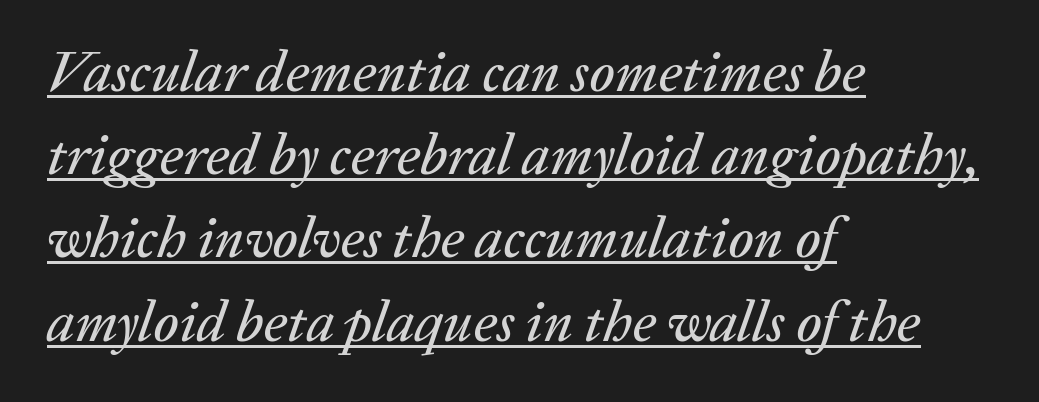
The image shows 57 px text type, italic (leaning right); set left-aligned, normal line spacing (1.46x), normal letter spacing, underlined; low stroke contrast and a medium x-height.
